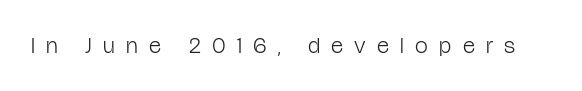
{"italic": "no", "bold": "no", "underline": "no", "letter_spacing": "wide", "letter_spacing_em": 0.49, "glyph_px": 23}
